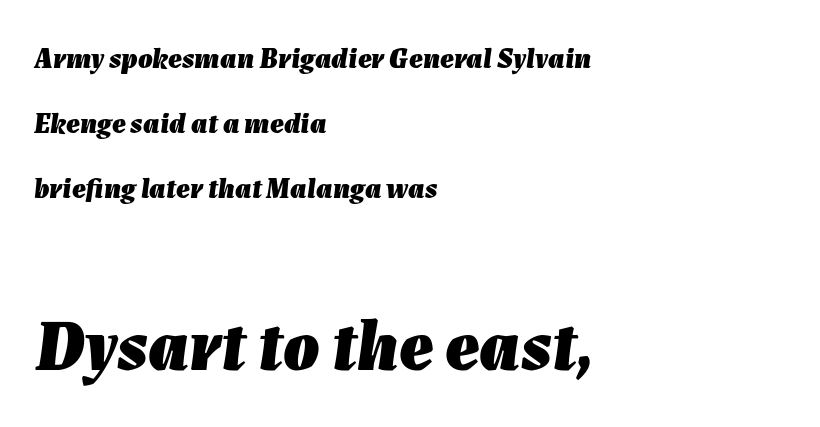
These two chunks differ in scale, with the bottom chunk taking the larger measure. Words float on clear page, feet unadorned. How heavy is the stroke? Heavy — this is a bold. Loosely led — the rows are spread out. Every row of glyphs begins at an identical x-position on the left.
